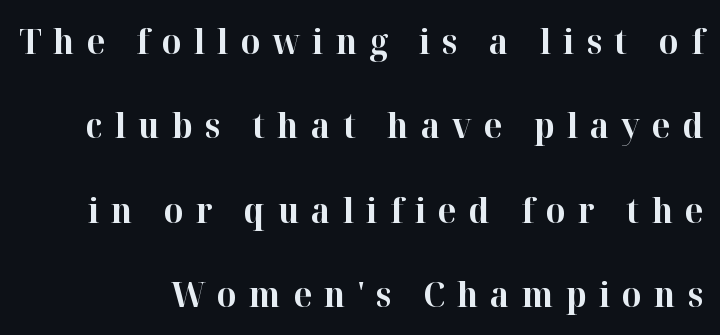
Q: Is the text bold? A: Yes.
Q: Is the text italic (slanted)? A: No, it is upright.
Q: Is the typeface a serif or a sans-serif typeface? A: Serif.
Q: Is the text underlined? A: No.
Q: Is the spacing between letters normal or unusually wide? A: Unusually wide.
Q: Is the spacing between lines tight, normal or loose? A: Loose.
Q: Width (condensed, normal, or wide)? A: Normal.
Q: Stroke contrast? A: High.
Q: x-height? A: Medium.
Q: Monospaced? A: No.
